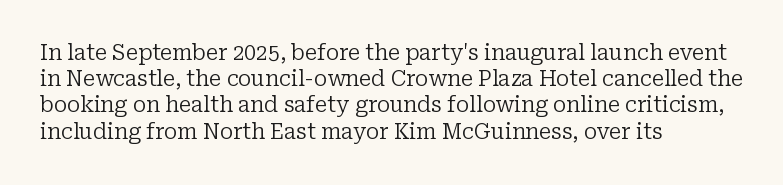
{"italic": "no", "bold": "no", "underline": "no", "align": "left", "line_spacing": "normal", "line_spacing_ratio": 1.25, "letter_spacing": "normal", "letter_spacing_em": 0.0, "glyph_px": 21}
